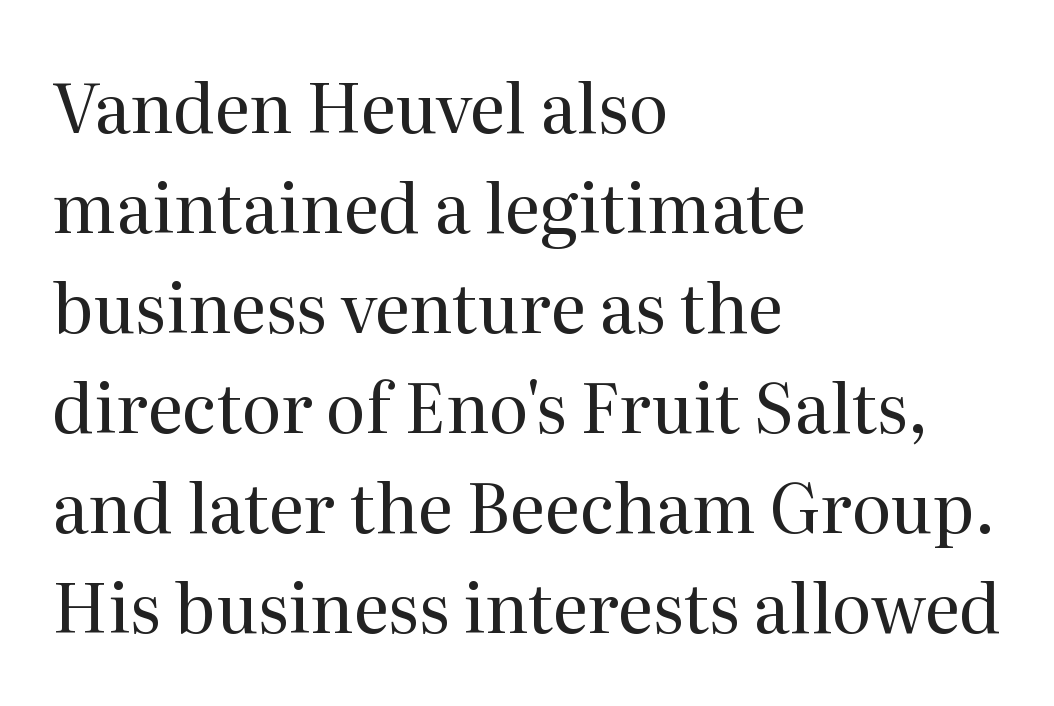
The image shows 68 px regular-weight serif type, upright; set left-aligned, normal line spacing (1.47x), normal letter spacing, not underlined; medium stroke contrast and a medium x-height.
